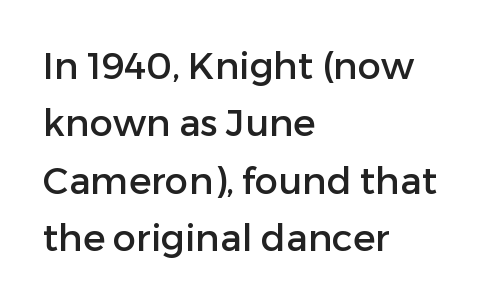
Q: Is the text italic (slanted)? A: No, it is upright.
Q: Is the typeface a serif or a sans-serif typeface? A: Sans-serif.
Q: Is the text underlined? A: No.
Q: How is the paragraph aligned? A: Left-aligned.
Q: Is the spacing between letters normal or unusually wide? A: Normal.
Q: Is the spacing between lines tight, normal or loose? A: Normal.
Q: Width (condensed, normal, or wide)? A: Normal.
Q: Stroke contrast? A: Low.
Q: x-height? A: Medium.
Q: Monospaced? A: No.
